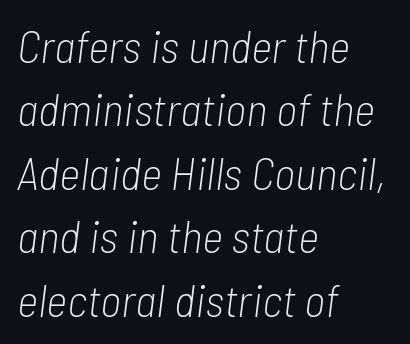
Q: Is the text bold? A: No.
Q: Is the text italic (slanted)? A: Yes, it leans right by about 7 degrees.
Q: Is the text underlined? A: No.
Q: How is the paragraph aligned? A: Left-aligned.
Q: Is the spacing between letters normal or unusually wide? A: Normal.
Q: Is the spacing between lines tight, normal or loose? A: Normal.
Q: Width (condensed, normal, or wide)? A: Condensed.
Q: Stroke contrast? A: Low.
Q: x-height? A: Medium.
Q: Monospaced? A: No.
